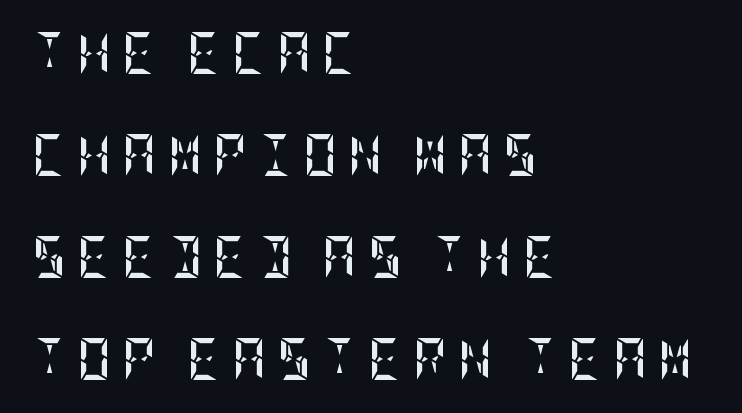
Notice how the stems are strictly vertical — no italics here. Typesetter's note: full bold, strokes at maximum text heaviness. Compared with typical paragraphs, the rows here are farther apart. Line starts are locked; line ends wander.
